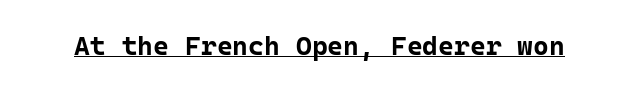
The image shows 27 px bold type, upright; set normal letter spacing, underlined.
